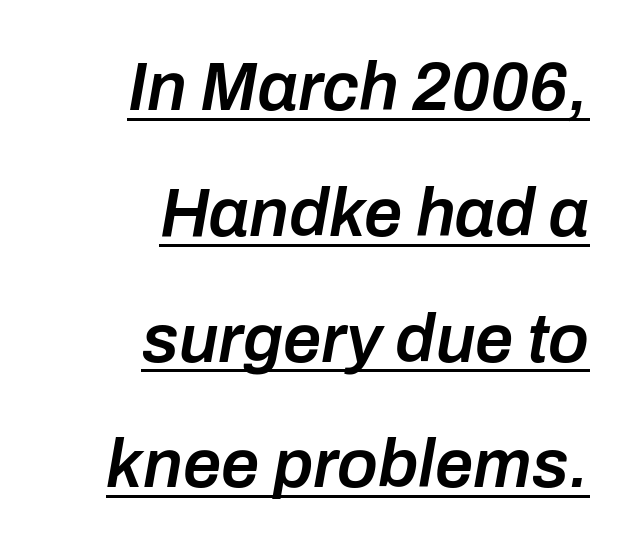
The image shows 68 px semibold type, italic (leaning right); set right-aligned, line spacing 1.85x, normal letter spacing, underlined; low stroke contrast and a medium x-height.
